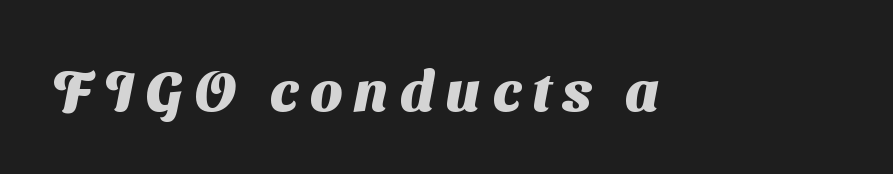
{"serif": "no", "bold": "yes", "weight": "heavy", "width": "normal", "stroke_contrast": "medium", "x_height": "medium", "monospaced": "no", "underline": "no", "letter_spacing": "wide", "letter_spacing_em": 0.21, "glyph_px": 57}
